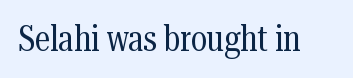
The image shows 35 px regular-weight, condensed serif type, upright; set normal letter spacing, not underlined; medium stroke contrast and a medium x-height.
